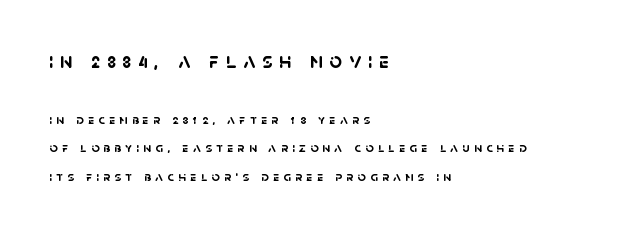
The image shows 22 px bold type; set left-aligned, loose line spacing (2.05x), unusually wide letter spacing (+0.3 em), not underlined; the first (top) block is 1.57x larger.
